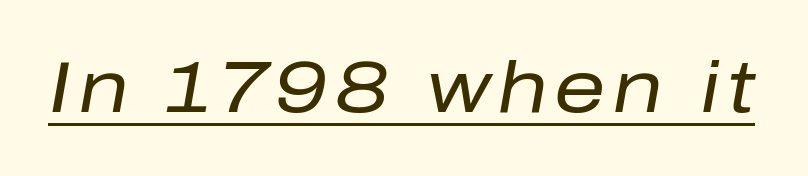
{"italic": "yes", "lean": "right", "slant_degrees": 10, "bold": "no", "weight": "regular", "width": "normal", "stroke_contrast": "low", "x_height": "medium", "monospaced": "no", "underline": "yes", "glyph_px": 72}
